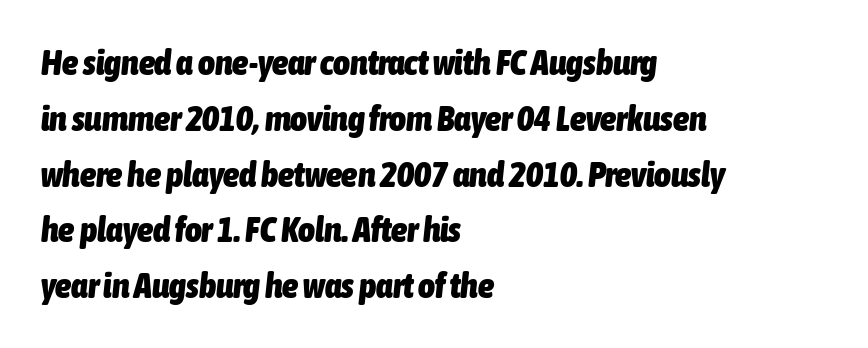
The image shows 36 px heavy, condensed type, italic (leaning right); set left-aligned, normal line spacing (1.55x), normal letter spacing, not underlined; low stroke contrast and a medium x-height.
